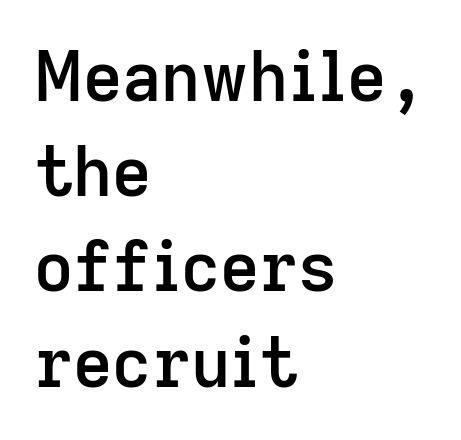
The image shows 68 px semibold sans-serif type, upright; set left-aligned, normal line spacing (1.4x), normal letter spacing, not underlined; low stroke contrast and a medium x-height.
